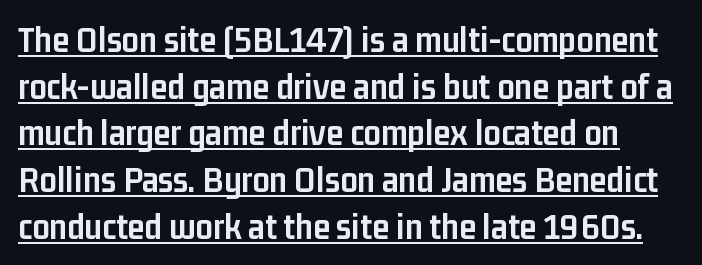
This is roman type, the default non-slanted kind. The rendering uses natural spacing where letterforms have individual widths. You'd pick this weight for a headline — it's a proper bold. Letter spacing: default. Look at the bottom of the vertical strokes: they stop flat, with no serifs. Like a heading marked for emphasis, these lines bear an underscore.
